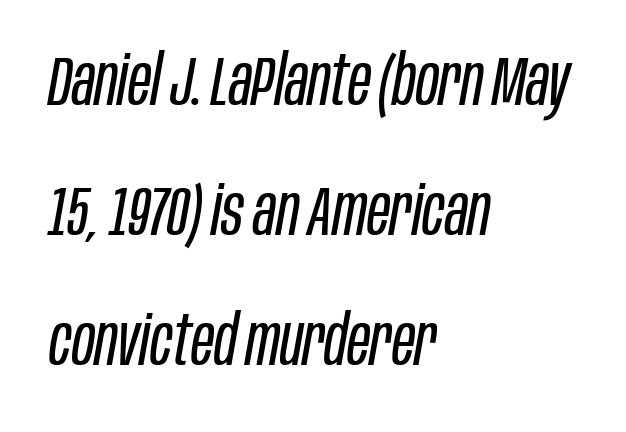
{"italic": "yes", "lean": "right", "slant_degrees": 10, "bold": "no", "weight": "regular", "width": "condensed", "stroke_contrast": "low", "x_height": "large", "monospaced": "no", "underline": "no", "align": "left", "line_spacing_ratio": 1.86, "letter_spacing": "normal", "letter_spacing_em": 0.0, "glyph_px": 70}
